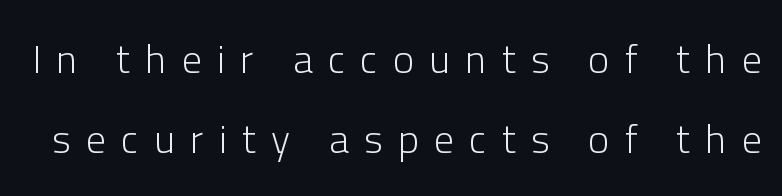
The image shows 40 px light sans-serif type, upright; set loose line spacing (2.0x), unusually wide letter spacing (+0.38 em), not underlined; low stroke contrast and a medium x-height.
